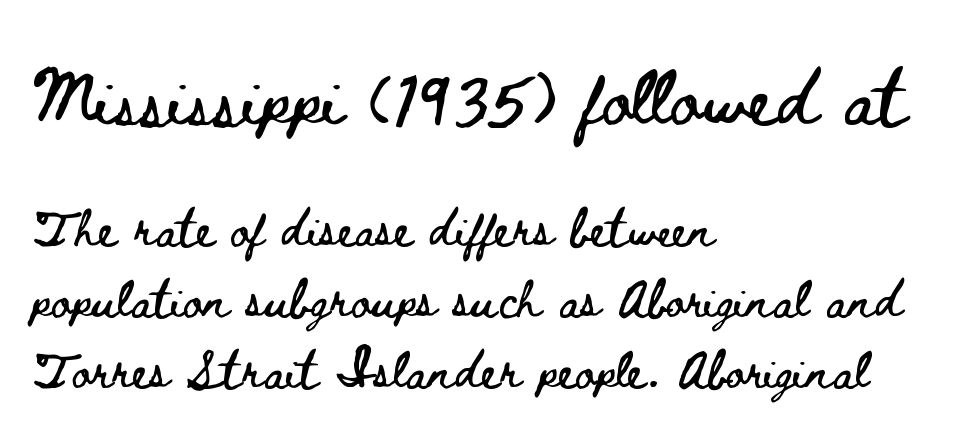
{"width": "wide", "stroke_contrast": "low", "x_height": "small", "monospaced": "no", "underline": "no", "align": "left", "line_spacing": "loose", "line_spacing_ratio": 1.92, "letter_spacing": "normal", "letter_spacing_em": 0.0, "larger_block": "first", "size_ratio": 1.51, "glyph_px": 56}
